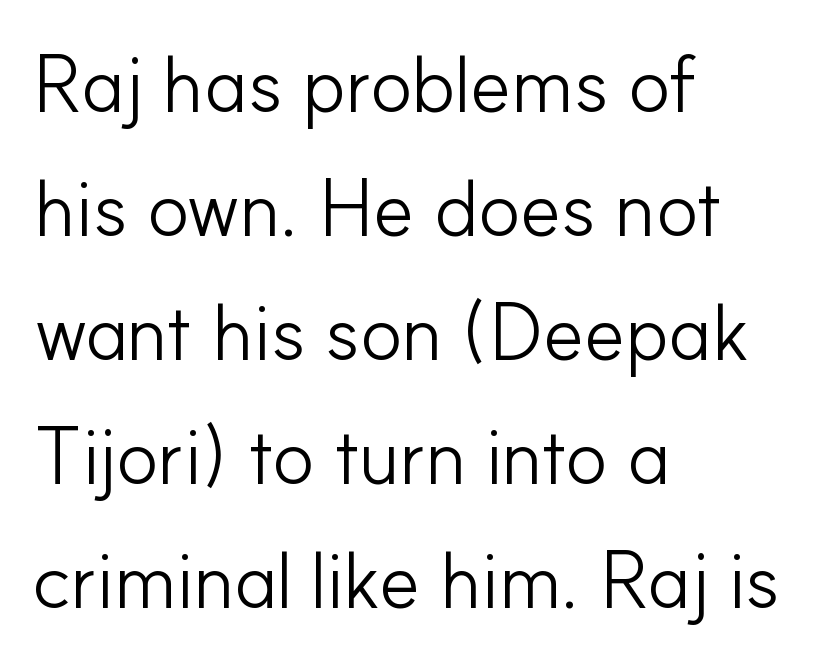
{"serif": "no", "italic": "no", "bold": "no", "weight": "light", "width": "normal", "stroke_contrast": "low", "x_height": "small", "monospaced": "no", "underline": "no", "align": "left", "line_spacing": "normal", "line_spacing_ratio": 1.57, "letter_spacing": "normal", "letter_spacing_em": 0.0, "glyph_px": 79}
